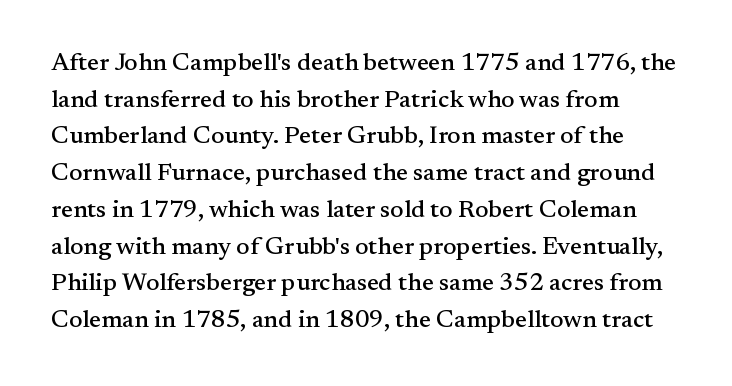
The image shows 25 px text type, upright; set normal line spacing (1.47x), normal letter spacing, not underlined.
